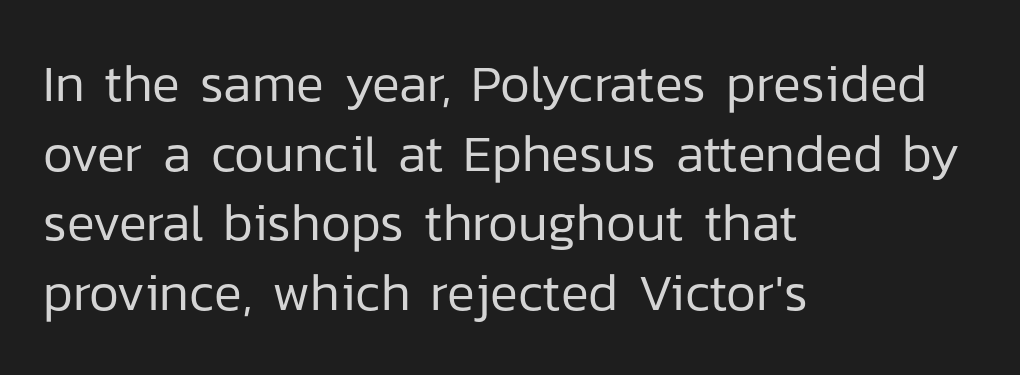
{"serif": "no", "italic": "no", "bold": "no", "weight": "regular", "width": "normal", "stroke_contrast": "low", "x_height": "medium", "monospaced": "no", "underline": "no", "align": "left", "line_spacing": "normal", "line_spacing_ratio": 1.34, "letter_spacing": "normal", "letter_spacing_em": 0.0, "glyph_px": 52}
